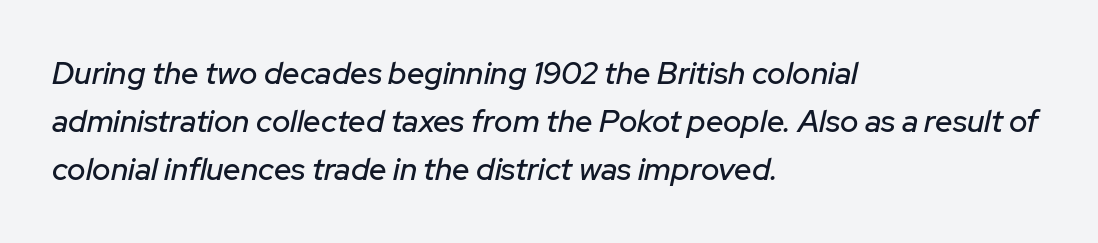
The image shows 31 px text type, italic (leaning right); set left-aligned, normal line spacing (1.55x), normal letter spacing, not underlined; low stroke contrast and a medium x-height.
